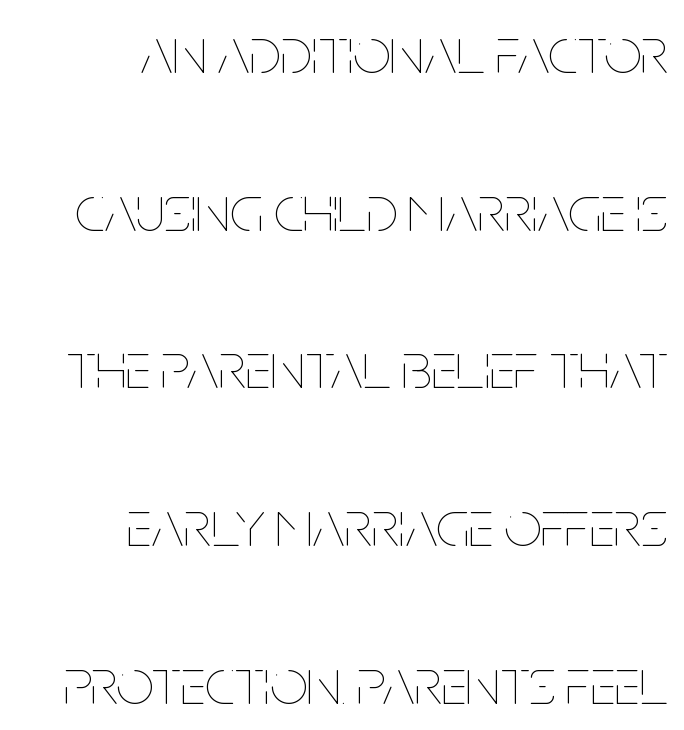
{"italic": "no", "bold": "no", "weight": "thin", "width": "condensed", "stroke_contrast": "low", "x_height": "large", "monospaced": "no", "underline": "no", "align": "right", "line_spacing": "loose", "line_spacing_ratio": 2.39, "letter_spacing": "normal", "letter_spacing_em": 0.0, "glyph_px": 66}
